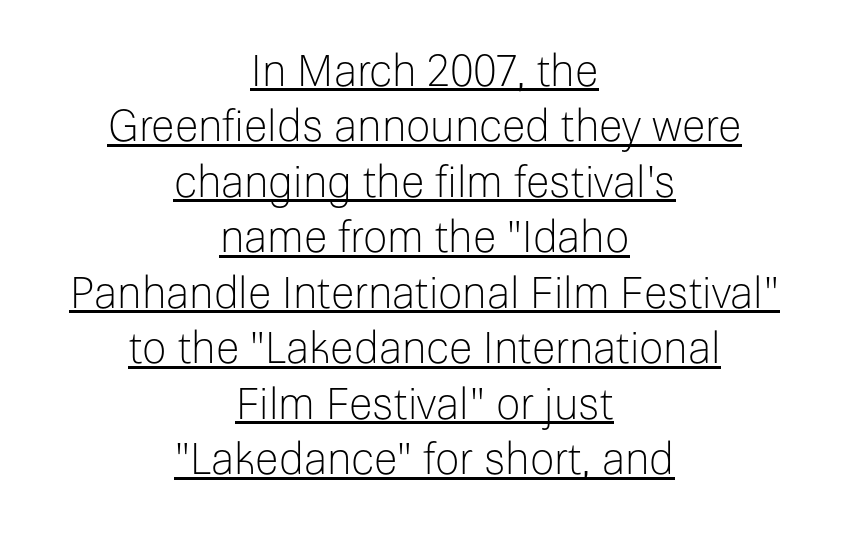
{"serif": "no", "italic": "no", "bold": "no", "weight": "light", "width": "normal", "stroke_contrast": "low", "x_height": "medium", "monospaced": "no", "underline": "yes", "align": "center", "line_spacing": "normal", "line_spacing_ratio": 1.29, "letter_spacing": "normal", "letter_spacing_em": 0.0, "glyph_px": 43}
